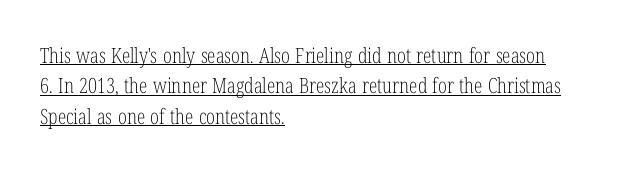
The face looks like a standard text weight, possibly lighter. Layout note: lines flush left. Short note: letters normally spaced. This block has exactly the height ordinary leading produces.
